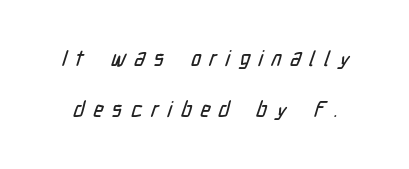
The image shows 21 px text type; set loose line spacing (2.42x), unusually wide letter spacing (+0.42 em), not underlined.
